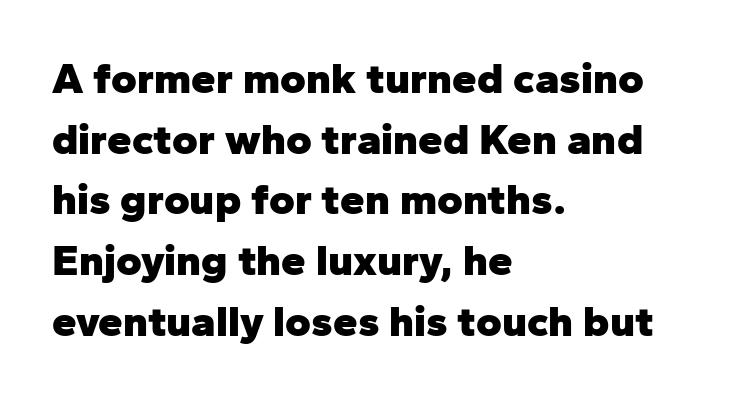
The image shows 44 px heavy sans-serif type, upright; set left-aligned, normal line spacing (1.38x), normal letter spacing, not underlined; low stroke contrast and a medium x-height.
